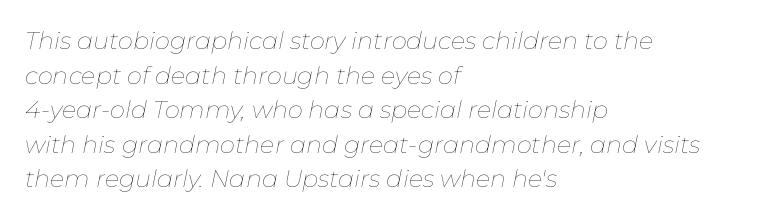
Glyph-to-glyph distance matches everyday printed text. Has an underline been added? It has not. Honestly, the row spacing looks completely unremarkable. There's an unmistakable incline to the writing here.
